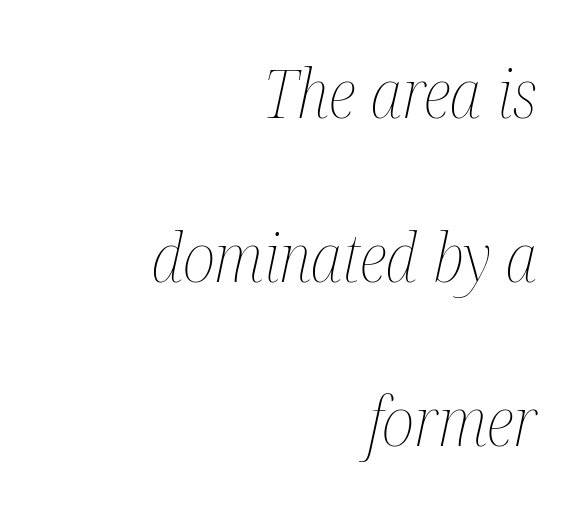
The image shows 68 px thin, condensed type, italic (leaning right); set right-aligned, loose line spacing (2.41x), normal letter spacing, not underlined; medium stroke contrast and a medium x-height.
